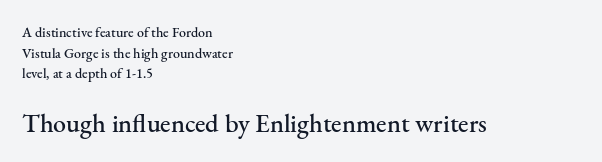
Q: Is the text italic (slanted)? A: No, it is upright.
Q: Is the text underlined? A: No.
Q: How is the paragraph aligned? A: Left-aligned.
Q: Is the spacing between letters normal or unusually wide? A: Normal.
Q: Is the spacing between lines tight, normal or loose? A: Normal.
Q: Which block of text is set in a larger size, the first (top) or the second (bottom)? A: The second (bottom) one.
